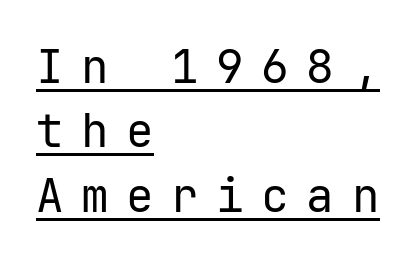
Q: Is the text bold? A: No.
Q: Is the text italic (slanted)? A: No, it is upright.
Q: Is the typeface a serif or a sans-serif typeface? A: Sans-serif.
Q: Is the text underlined? A: Yes.
Q: How is the paragraph aligned? A: Left-aligned.
Q: Is the spacing between letters normal or unusually wide? A: Unusually wide.
Q: Is the spacing between lines tight, normal or loose? A: Normal.
Q: Width (condensed, normal, or wide)? A: Normal.
Q: Stroke contrast? A: Low.
Q: x-height? A: Medium.
Q: Monospaced? A: Yes.
